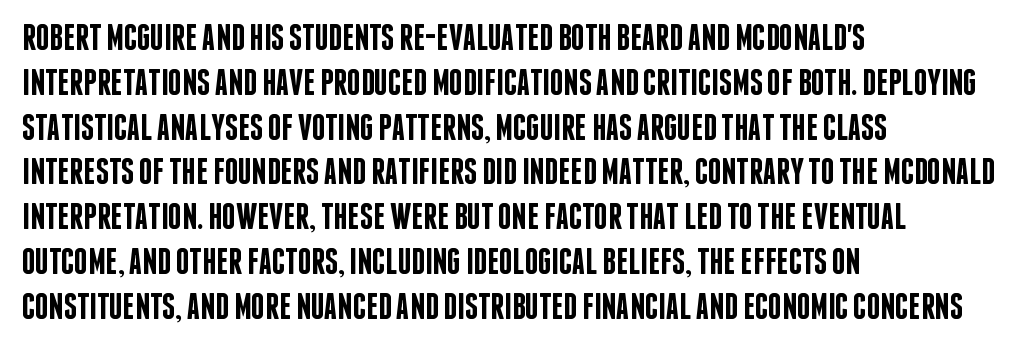
Q: Is the text bold? A: Semi-bold.
Q: Is the text italic (slanted)? A: No, it is upright.
Q: Is the typeface a serif or a sans-serif typeface? A: Sans-serif.
Q: Is the text underlined? A: No.
Q: How is the paragraph aligned? A: Left-aligned.
Q: Is the spacing between letters normal or unusually wide? A: Normal.
Q: Width (condensed, normal, or wide)? A: Condensed.
Q: Stroke contrast? A: Low.
Q: x-height? A: Large.
Q: Monospaced? A: No.
